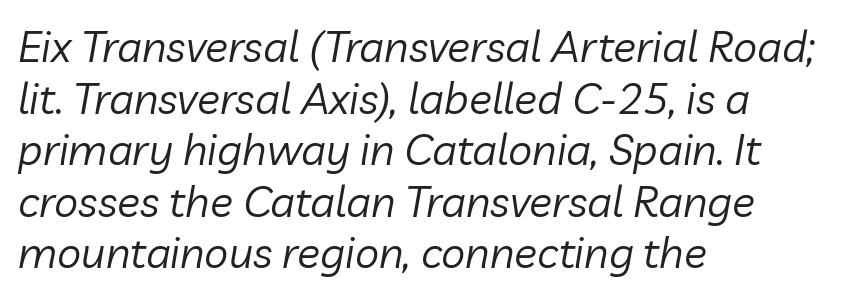
Lines of text with bare space underneath. The ragged edge is on the right, which tells us the setting is flush left. Italic: yes, the glyphs are oblique. The weight tops out at a normal text grade. These lines are rendered in a variable-pitch font. No extra tracking has been applied to these lines.
